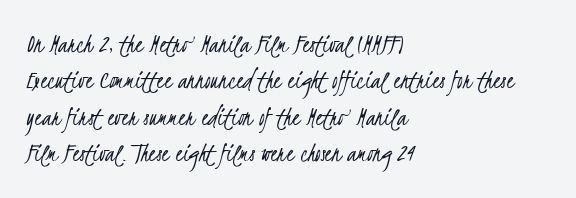
The lines in this sample share a left origin and differ only in where they stop. The glyphs in this specimen are sans serif. Any mark beneath the type? The region is blank. Line spacing here is normal. How are the letters spaced? Ordinarily, with no added tracking.
